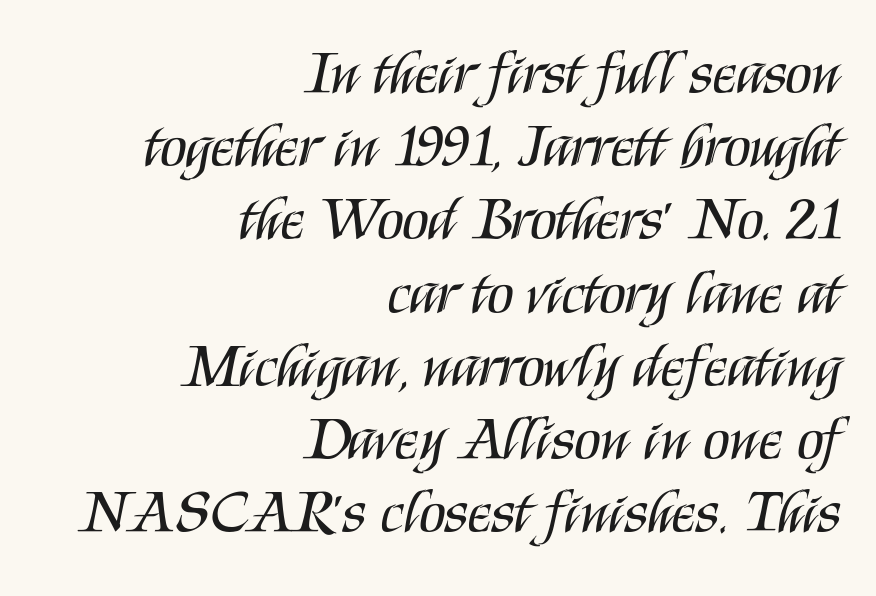
The rendering anchors every line to the right-hand side. The area under the type is left untouched. Nothing heavy about these letters — not bold at all. Are there feet on the stems? There aren't — it's a sans.
